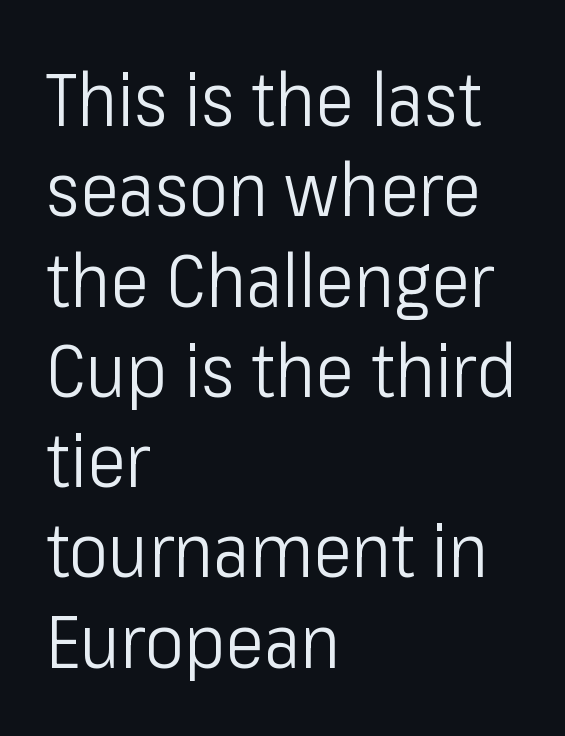
A clean baseline with only descenders dipping below it. Varying glyph widths throughout — classic text-font behaviour. Teacher's note: observe the even left margin — that is flush-left alignment. Type style note: lacks serifs.
